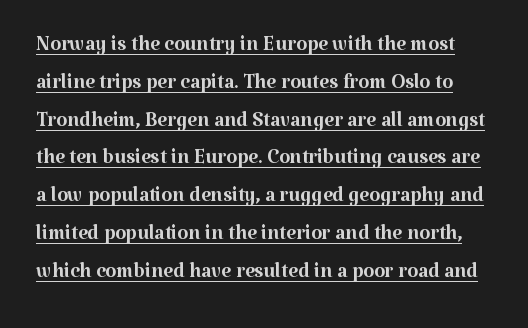
The image shows 28 px regular-weight serif type, upright; set normal line spacing (1.35x), normal letter spacing, underlined; medium stroke contrast and a medium x-height.
